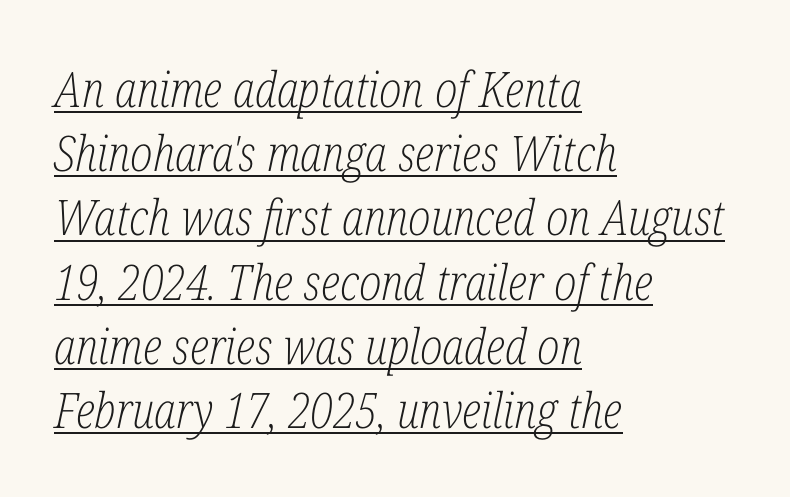
This rendering uses left alignment, leaving the right contour irregular. This rendering employs a face with finishing strokes, i.e., a serif. The specimen includes a rule beneath the text block's lines. Compared with typical body copy, the letter spacing here is the same. Quick note: italic.
